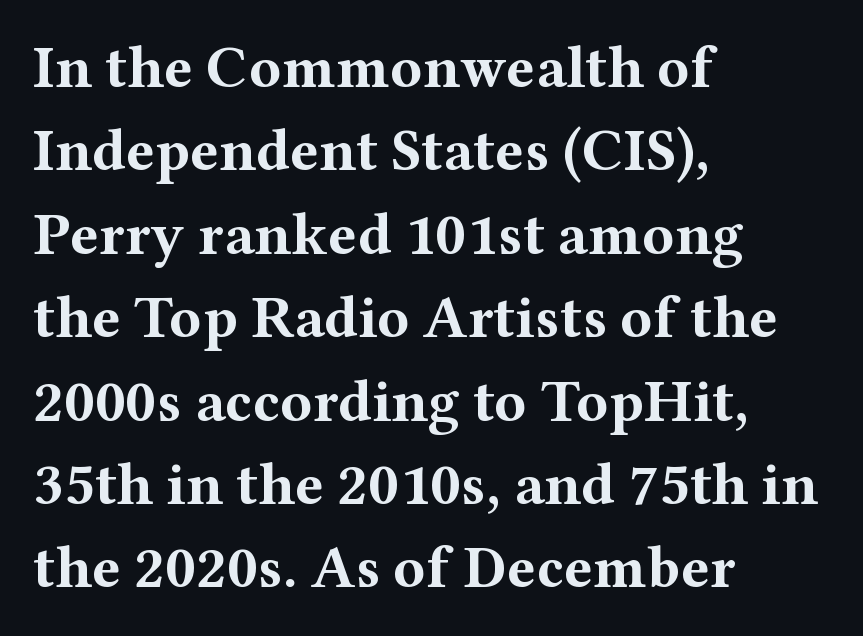
The line texture is even and compact thanks to regular tracking. The rows are spaced the way most documents space them. If you drew a ruler down the left edge, every line would touch it. Characters remain perfectly vertical along every line. Spacing verdict: proportional, widths tailored to each character. Type without underlining.
